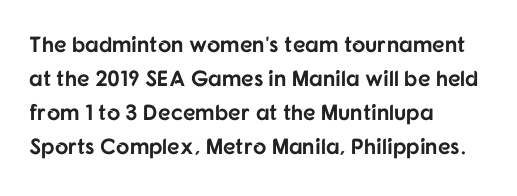
The image shows 22 px bold type, upright; set left-aligned, normal line spacing (1.55x), normal letter spacing, not underlined.
